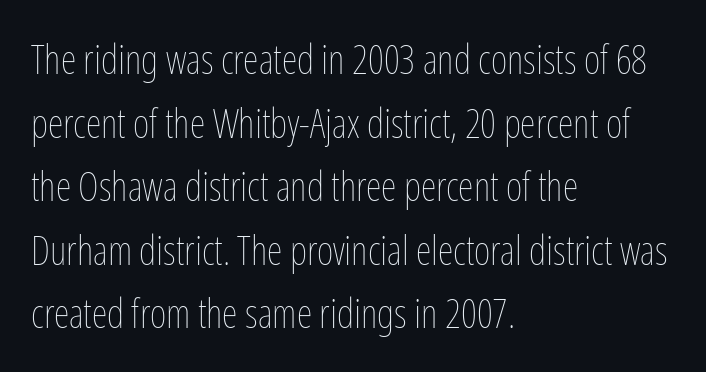
Q: Is the text bold? A: No.
Q: Is the text italic (slanted)? A: No, it is upright.
Q: Is the text underlined? A: No.
Q: How is the paragraph aligned? A: Left-aligned.
Q: Is the spacing between letters normal or unusually wide? A: Normal.
Q: Is the spacing between lines tight, normal or loose? A: Normal.
Q: Width (condensed, normal, or wide)? A: Condensed.
Q: Stroke contrast? A: Low.
Q: x-height? A: Medium.
Q: Monospaced? A: No.
